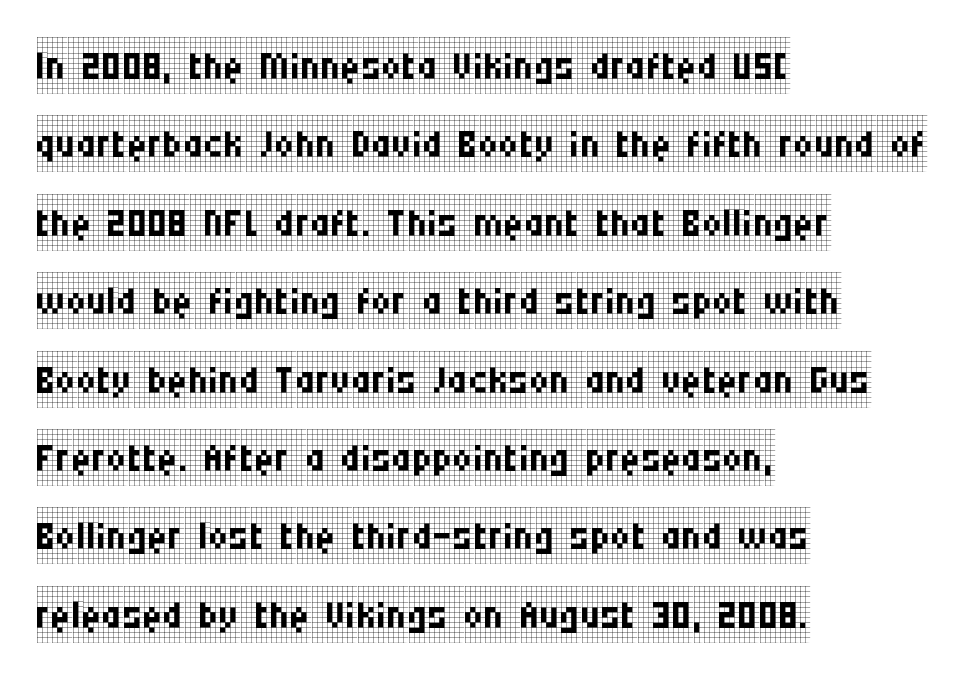
Q: Is the text bold? A: No.
Q: Is the text italic (slanted)? A: No, it is upright.
Q: Is the typeface a serif or a sans-serif typeface? A: Serif.
Q: Is the text underlined? A: No.
Q: How is the paragraph aligned? A: Left-aligned.
Q: Is the spacing between letters normal or unusually wide? A: Normal.
Q: Is the spacing between lines tight, normal or loose? A: Normal.
Q: Width (condensed, normal, or wide)? A: Condensed.
Q: Stroke contrast? A: Low.
Q: x-height? A: Large.
Q: Monospaced? A: No.
